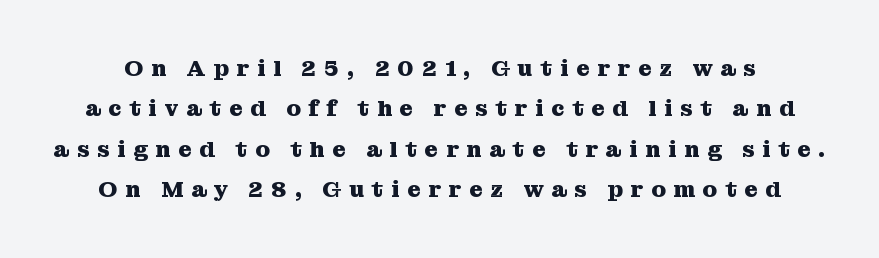
Q: Is the text bold? A: Yes.
Q: Is the text italic (slanted)? A: No, it is upright.
Q: Is the text underlined? A: No.
Q: Is the spacing between letters normal or unusually wide? A: Unusually wide.
